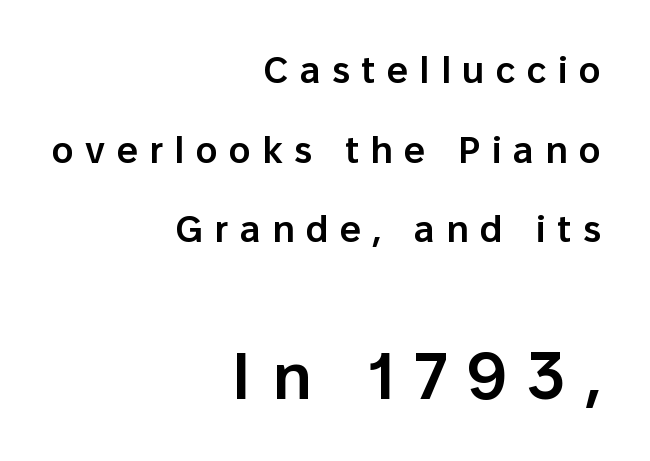
To sum up the face: it is a sans, with no serifs. Does extra space separate the letters? Yes, quite a lot of it. This block would shrink considerably if given ordinary leading; it's expanded now. Each line ends at the same right margin while the left side varies. On the weight axis this lands at semibold, roughly 600.
